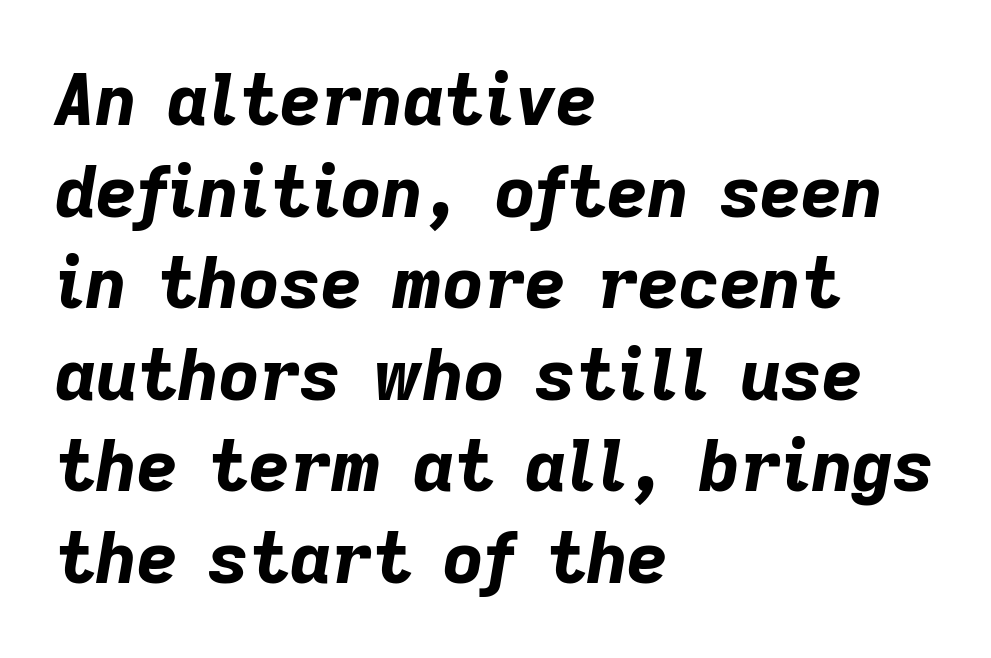
Think of a printed novel: that variable character pitch is what you see here. A normal amount of white space separates one row of letters from the next. The rendering keeps characters at their native spacing. Nobody drew a line under any word here.
